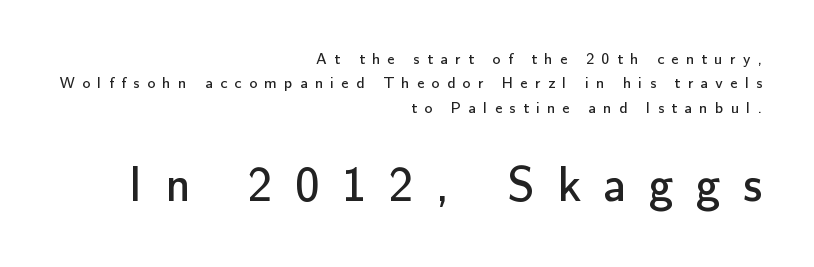
Caption: expanded tracking, letters set apart. The typography opts for an upright posture over an oblique one. These glyphs show unthickened strokes, regular width or finer. The face used here is proportionally spaced, like ordinary book or web type. The string is rendered with underlining switched off.
